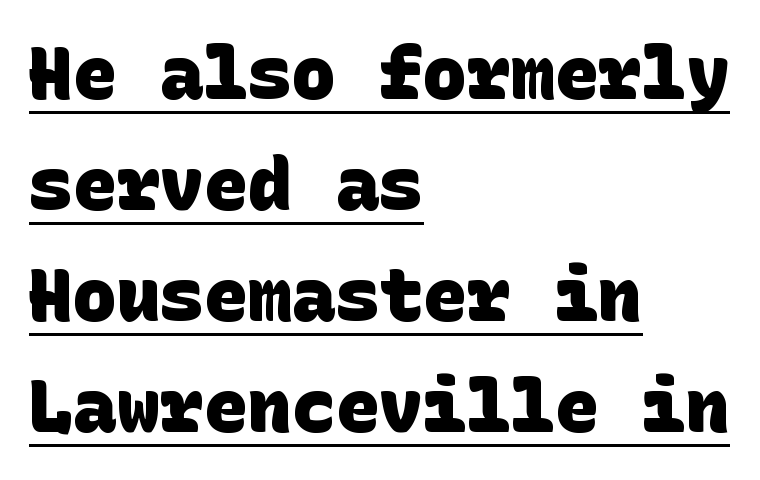
Q: Is the text bold? A: Yes.
Q: Is the typeface a serif or a sans-serif typeface? A: Sans-serif.
Q: Is the text underlined? A: Yes.
Q: How is the paragraph aligned? A: Left-aligned.
Q: Is the spacing between letters normal or unusually wide? A: Normal.
Q: Is the spacing between lines tight, normal or loose? A: Normal.
Q: Width (condensed, normal, or wide)? A: Normal.
Q: Stroke contrast? A: Low.
Q: x-height? A: Large.
